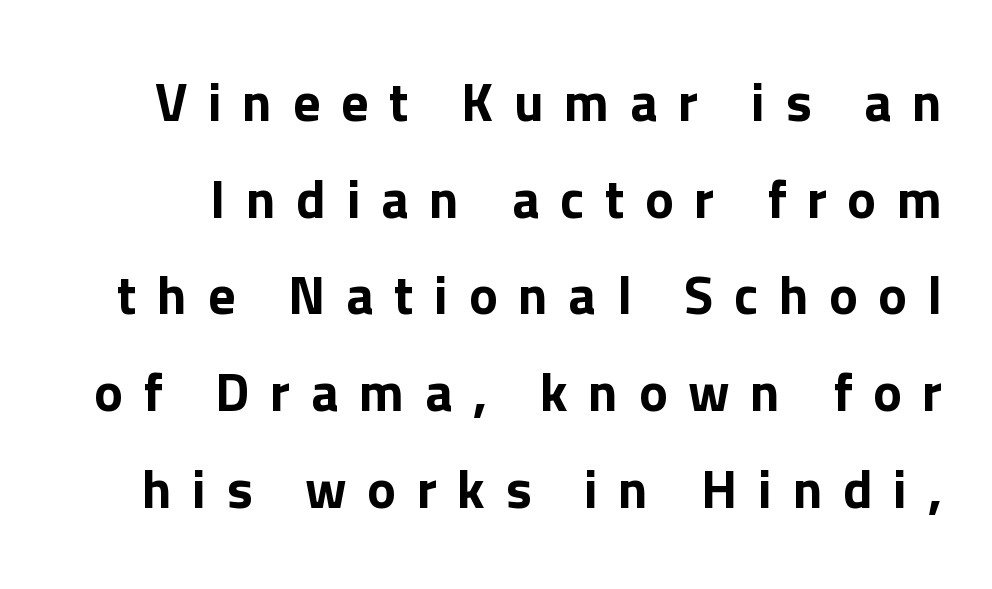
Q: Is the text italic (slanted)? A: No, it is upright.
Q: Is the typeface a serif or a sans-serif typeface? A: Sans-serif.
Q: Is the text underlined? A: No.
Q: Is the spacing between letters normal or unusually wide? A: Unusually wide.
Q: Width (condensed, normal, or wide)? A: Normal.
Q: Stroke contrast? A: Low.
Q: x-height? A: Medium.
Q: Monospaced? A: No.
